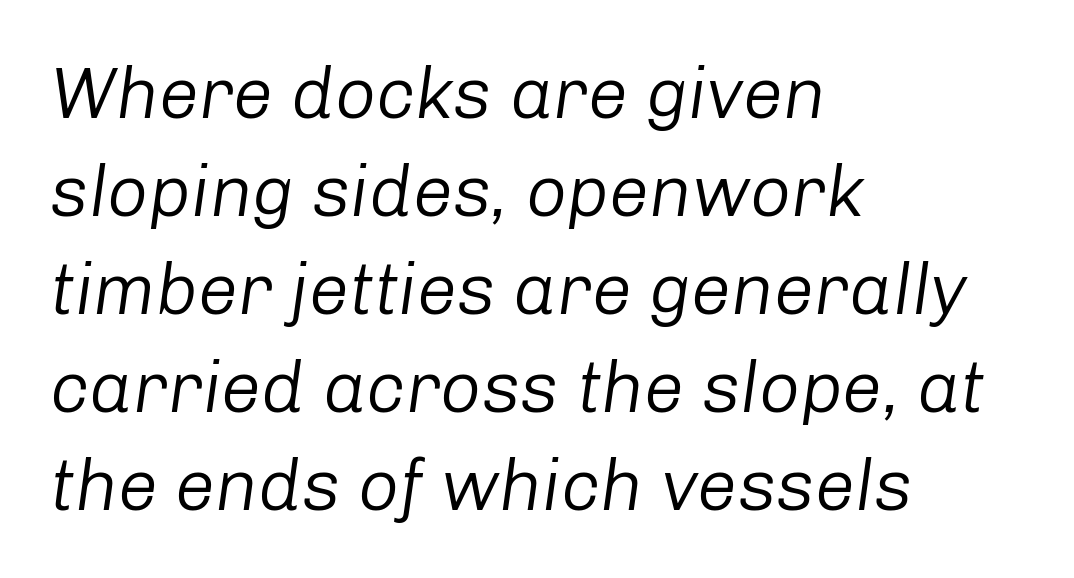
{"italic": "yes", "lean": "right", "slant_degrees": 8, "bold": "no", "weight": "regular", "width": "normal", "stroke_contrast": "low", "x_height": "medium", "monospaced": "no", "underline": "no", "align": "left", "line_spacing": "normal", "line_spacing_ratio": 1.36, "letter_spacing": "normal", "letter_spacing_em": 0.0, "glyph_px": 72}
